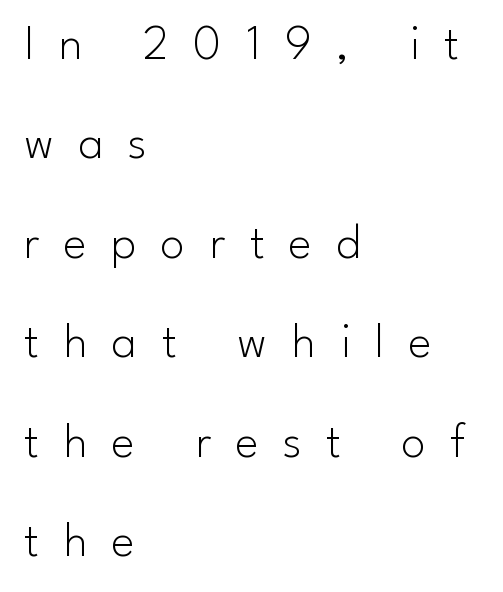
Are there feet on the stems? There aren't — it's a sans. The block of text is sparse from top to bottom, with ample space between rows. The zone under the glyphs is completely vacant. Is the letter spacing exaggerated? Yes — the characters are pushed far apart. The letters stand straight up with perfectly vertical stems.
